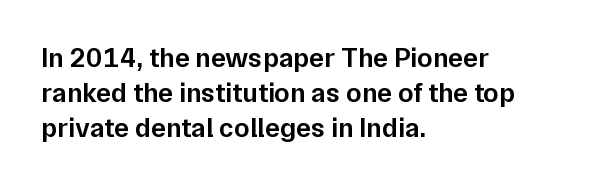
The image shows 28 px semibold sans-serif type, upright; set left-aligned, normal line spacing (1.25x), normal letter spacing, not underlined; low stroke contrast and a medium x-height.
